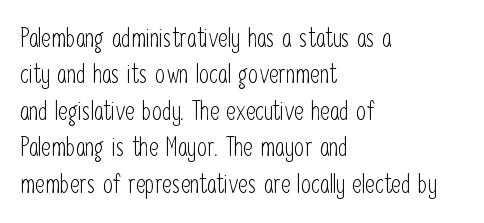
Short and long lines alike share a common starting point at left. The typeface has the unassuming heft of standard copy or less. Is the letter spacing exaggerated? No — it looks like the ordinary default. Has an underline been added? It has not. Posture: vertical.
